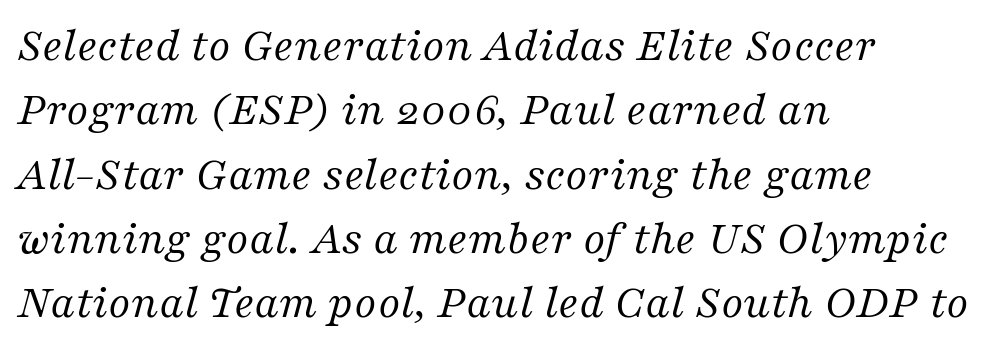
The image shows 48 px regular-weight serif type, italic (leaning right); set left-aligned, normal line spacing (1.34x), normal letter spacing, not underlined; medium stroke contrast and a medium x-height.
